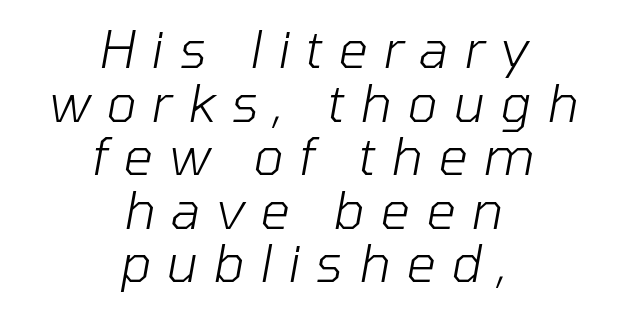
The image shows 52 px light type, italic (leaning right); set centered, tight line spacing (1.03x), unusually wide letter spacing (+0.3 em), not underlined; low stroke contrast and a medium x-height.
